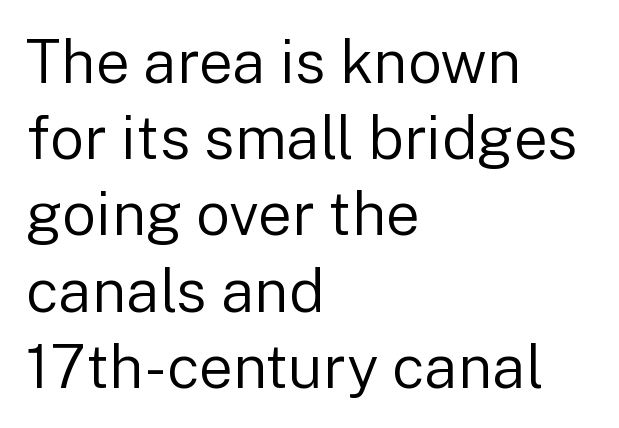
The typesetting does not lean heavy: it is not bold. The type family on display is of the sans-serif kind. The rendering keeps characters at their native spacing. Teacher's note: observe the even left margin — that is flush-left alignment.
